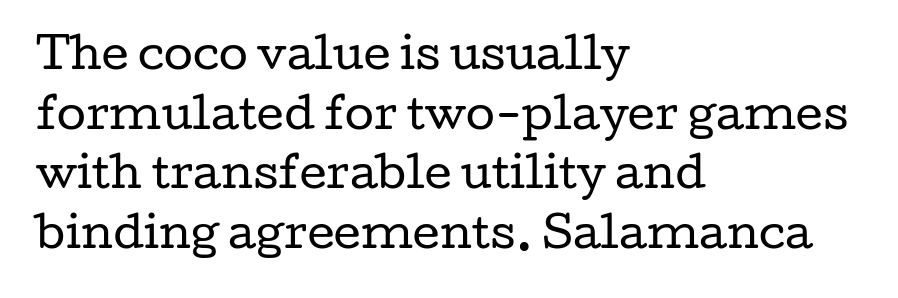
{"serif": "yes", "italic": "no", "bold": "no", "weight": "regular", "width": "wide", "stroke_contrast": "low", "x_height": "medium", "monospaced": "no", "underline": "no", "align": "left", "line_spacing": "normal", "line_spacing_ratio": 1.42, "letter_spacing": "normal", "letter_spacing_em": 0.0, "glyph_px": 42}
